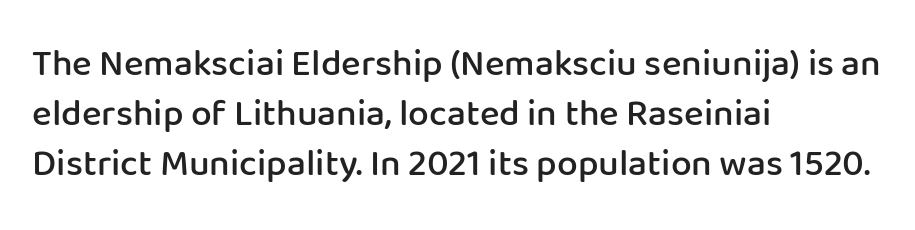
Horizontal alignment here is leftward, the default for most running prose. These lines are rendered in a variable-pitch font. Unlike a traditional serif, this face leaves its strokes unadorned. Underline: absent. Is there any slant? The stems are plumb. Baseline-to-baseline distance is the conventional proportion of letter height.
